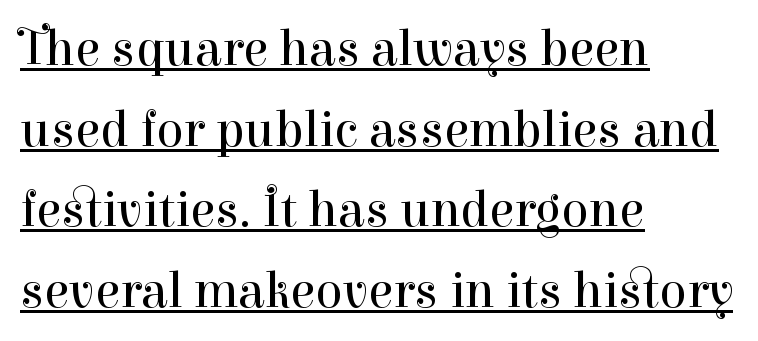
{"serif": "yes", "italic": "no", "bold": "no", "weight": "regular", "width": "normal", "stroke_contrast": "high", "x_height": "medium", "monospaced": "no", "underline": "yes", "align": "left", "line_spacing": "normal", "line_spacing_ratio": 1.58, "letter_spacing": "normal", "letter_spacing_em": 0.0, "glyph_px": 51}
